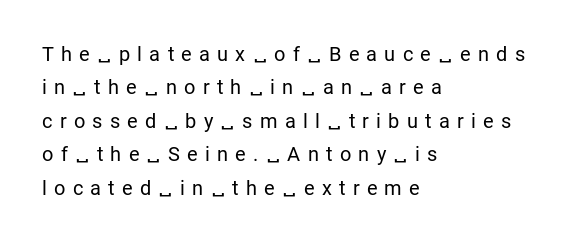
{"italic": "no", "bold": "no", "underline": "no", "align": "left", "line_spacing": "normal", "line_spacing_ratio": 1.67, "letter_spacing": "wide", "letter_spacing_em": 0.36, "glyph_px": 20}
